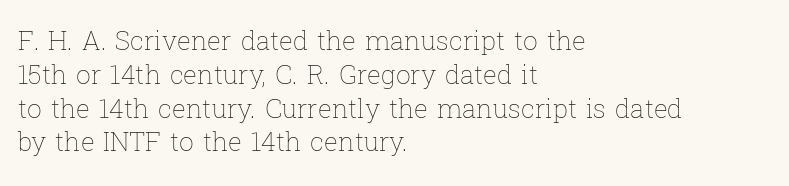
{"italic": "no", "bold": "no", "underline": "no", "align": "left", "line_spacing": "normal", "line_spacing_ratio": 1.3, "letter_spacing": "normal", "letter_spacing_em": 0.0, "glyph_px": 26}
